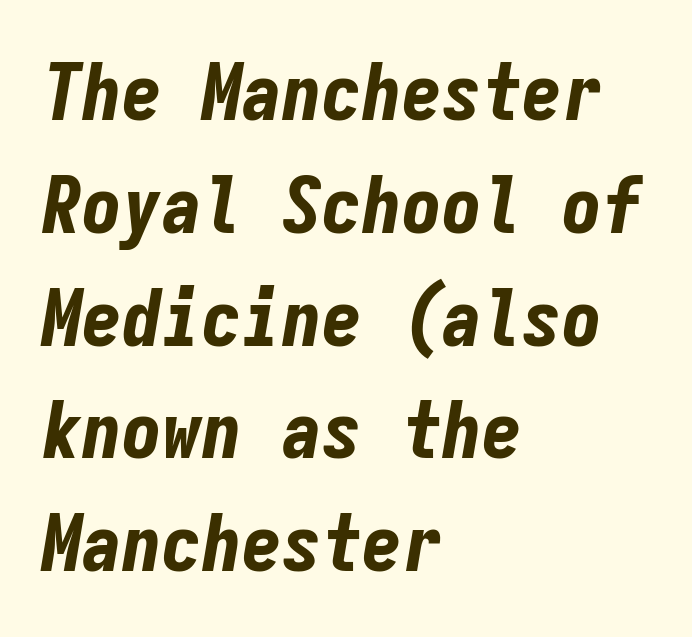
The image shows 80 px bold, condensed type, italic (leaning right), monospaced; set left-aligned, normal line spacing (1.41x), normal letter spacing, not underlined; low stroke contrast and a medium x-height.
